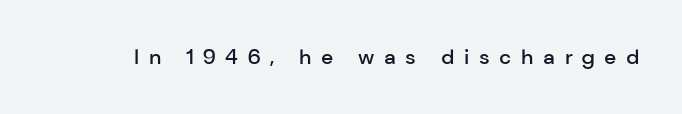
Q: Is the text bold? A: Semi-bold.
Q: Is the text italic (slanted)? A: No, it is upright.
Q: Is the text underlined? A: No.
Q: Is the spacing between letters normal or unusually wide? A: Unusually wide.
